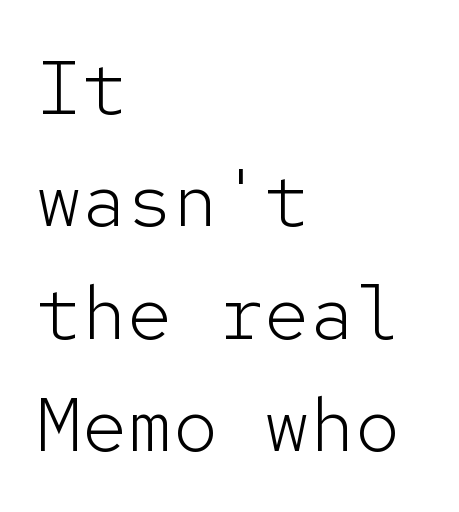
Q: Is the text bold? A: No.
Q: Is the text italic (slanted)? A: No, it is upright.
Q: Is the typeface a serif or a sans-serif typeface? A: Sans-serif.
Q: Is the text underlined? A: No.
Q: How is the paragraph aligned? A: Left-aligned.
Q: Is the spacing between letters normal or unusually wide? A: Normal.
Q: Is the spacing between lines tight, normal or loose? A: Normal.
Q: Width (condensed, normal, or wide)? A: Normal.
Q: Stroke contrast? A: Low.
Q: x-height? A: Medium.
Q: Monospaced? A: Yes.
